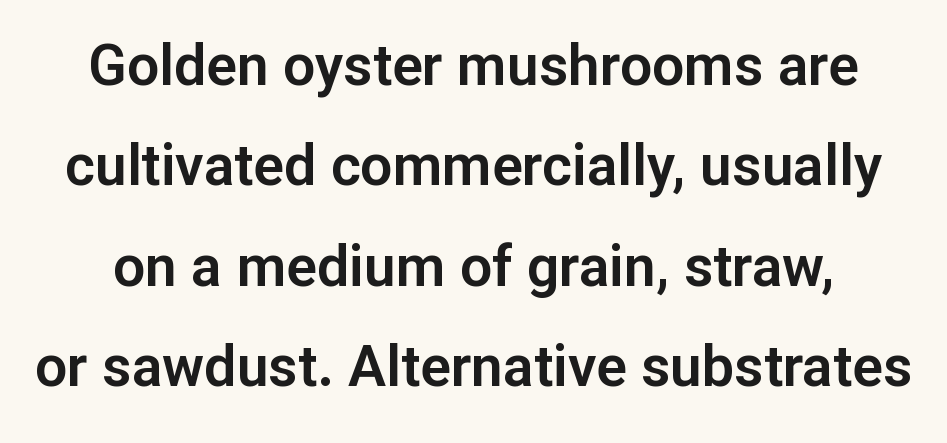
The image shows 57 px sans-serif type, upright; set line spacing 1.76x, normal letter spacing, not underlined; low stroke contrast and a medium x-height.
